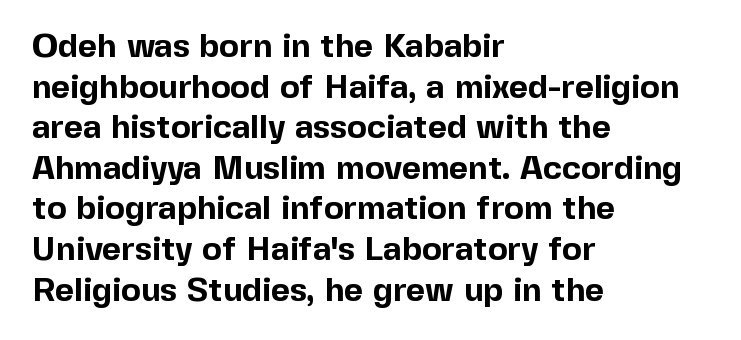
The image shows 33 px bold sans-serif type, upright; set left-aligned, line spacing 1.23x, normal letter spacing, not underlined; a medium x-height.
